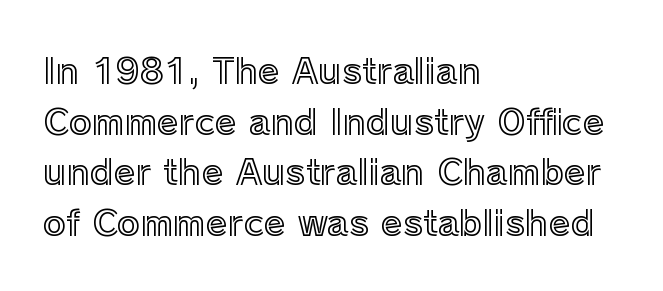
{"italic": "no", "width": "normal", "x_height": "medium", "monospaced": "no", "underline": "no", "align": "left", "line_spacing": "normal", "line_spacing_ratio": 1.45, "letter_spacing": "normal", "letter_spacing_em": 0.0, "glyph_px": 35}
